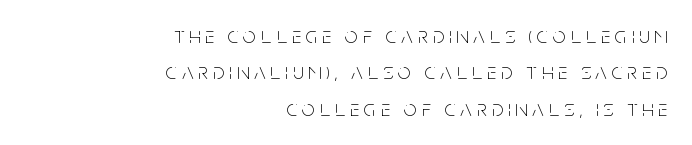
{"italic": "no", "bold": "no", "underline": "no", "align": "right", "line_spacing": "normal", "line_spacing_ratio": 1.58, "letter_spacing": "wide", "letter_spacing_em": 0.22, "glyph_px": 23}
